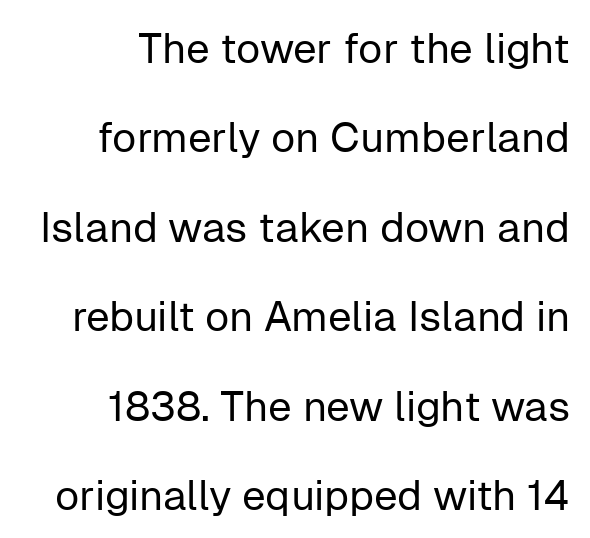
{"serif": "no", "italic": "no", "bold": "no", "weight": "regular", "width": "normal", "stroke_contrast": "low", "x_height": "medium", "monospaced": "no", "underline": "no", "align": "right", "line_spacing": "loose", "line_spacing_ratio": 2.13, "letter_spacing": "normal", "letter_spacing_em": 0.0, "glyph_px": 42}
